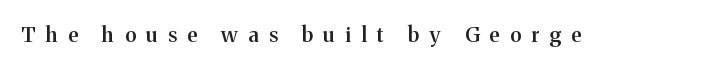
Q: Is the text bold? A: Semi-bold.
Q: Is the text italic (slanted)? A: No, it is upright.
Q: Is the text underlined? A: No.
Q: Is the spacing between letters normal or unusually wide? A: Unusually wide.
